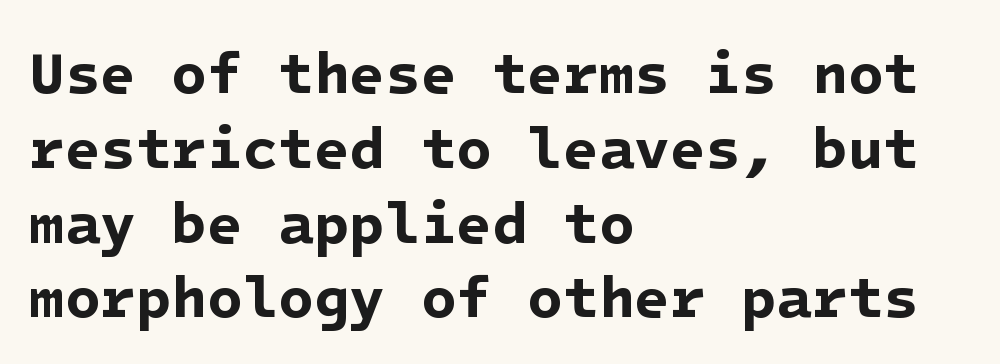
{"serif": "no", "bold": "yes", "weight": "bold", "width": "normal", "stroke_contrast": "low", "x_height": "medium", "underline": "no", "align": "left", "line_spacing": "normal", "line_spacing_ratio": 1.29, "letter_spacing": "normal", "letter_spacing_em": 0.0, "glyph_px": 58}
